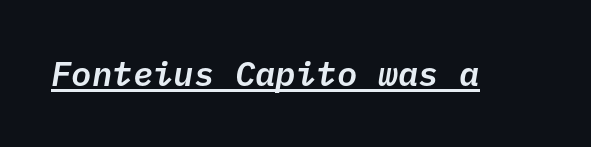
Compared with typical body copy, the letter spacing here is the same. You can tell it's italic because the verticals aren't actually vertical. Each letter, wide or thin by design, is forced into the same width here. The specimen includes a rule beneath the text block's lines.
